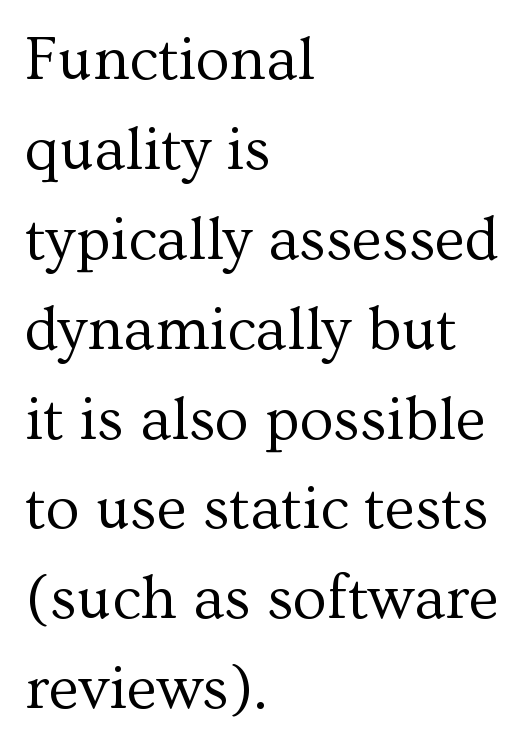
Q: Is the text bold? A: No.
Q: Is the text italic (slanted)? A: No, it is upright.
Q: Is the typeface a serif or a sans-serif typeface? A: Serif.
Q: Is the text underlined? A: No.
Q: How is the paragraph aligned? A: Left-aligned.
Q: Is the spacing between letters normal or unusually wide? A: Normal.
Q: Is the spacing between lines tight, normal or loose? A: Normal.
Q: Width (condensed, normal, or wide)? A: Normal.
Q: Stroke contrast? A: Medium.
Q: x-height? A: Medium.
Q: Monospaced? A: No.
